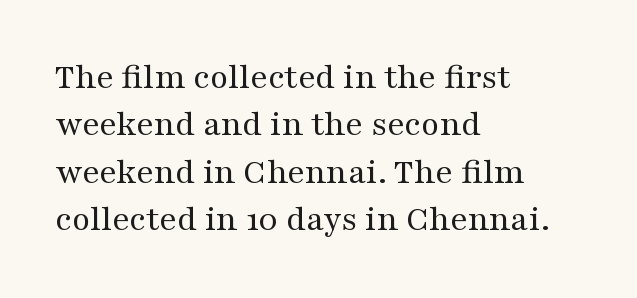
Q: Is the text bold? A: No.
Q: Is the text italic (slanted)? A: No, it is upright.
Q: Is the typeface a serif or a sans-serif typeface? A: Serif.
Q: Is the text underlined? A: No.
Q: How is the paragraph aligned? A: Left-aligned.
Q: Is the spacing between letters normal or unusually wide? A: Normal.
Q: Is the spacing between lines tight, normal or loose? A: Normal.
Q: Width (condensed, normal, or wide)? A: Wide.
Q: Stroke contrast? A: Medium.
Q: x-height? A: Medium.
Q: Monospaced? A: No.
